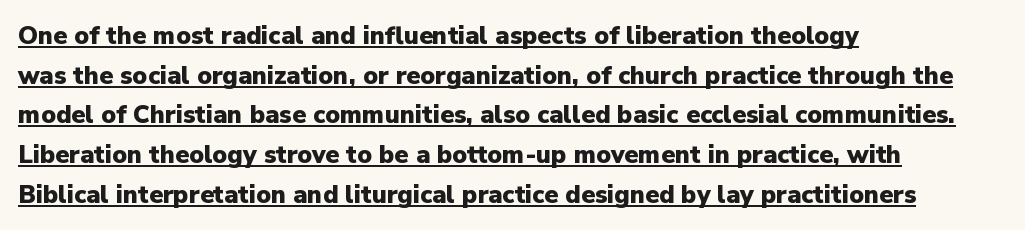
{"italic": "no", "bold": "yes", "underline": "yes", "align": "left", "line_spacing": "normal", "line_spacing_ratio": 1.59, "letter_spacing": "normal", "letter_spacing_em": 0.0, "glyph_px": 25}
